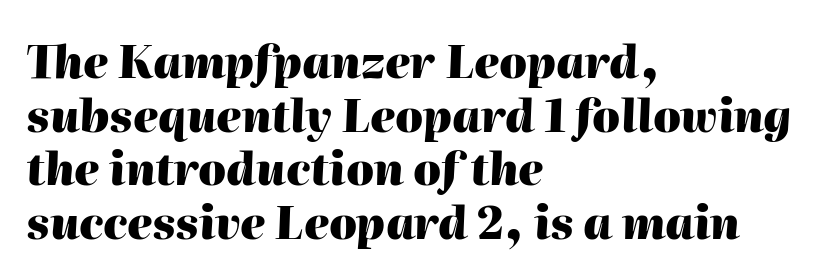
The specimen omits any rule beneath the text block's lines. Each line starts at the same left margin while the right side varies. Each glyph is drawn with heavy, bold strokes. Nobody touched the tracking dial on this one. A typesetter would call this proportional, since set widths differ per character.
